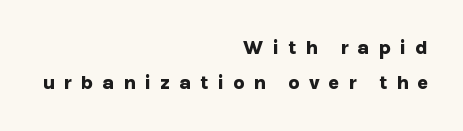
Q: Is the text bold? A: Yes.
Q: Is the text italic (slanted)? A: No, it is upright.
Q: Is the text underlined? A: No.
Q: How is the paragraph aligned? A: Right-aligned.
Q: Is the spacing between letters normal or unusually wide? A: Unusually wide.
